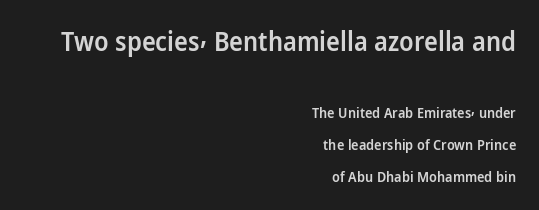
The image shows 26 px text type, upright; set right-aligned, loose line spacing (2.28x), normal letter spacing, not underlined; the first (top) block is 1.86x larger.
